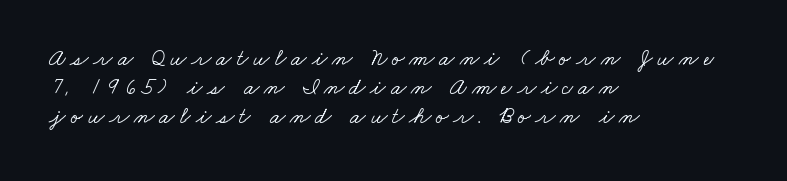
{"underline": "no", "align": "left", "line_spacing": "normal", "line_spacing_ratio": 1.27, "letter_spacing": "wide", "letter_spacing_em": 0.21, "glyph_px": 23}
